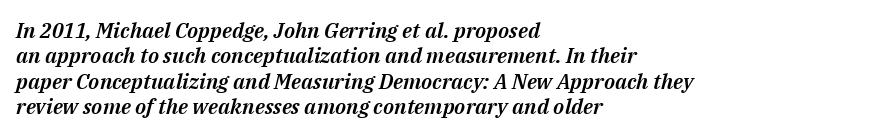
Where is the straight margin? On the left. Plain, unruled lines of type. Style check: oblique. Is the letter spacing exaggerated? No — it looks like the ordinary default.
